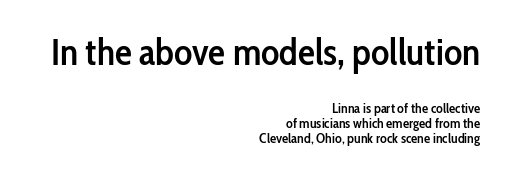
Reading down the column, the eye jumps only a short way to each next line. Students, this is semibold: more ink than regular, less than bold. Do the characters align in a grid? No, the font is proportional. Between one letter and the next there's only the usual sliver of space.
